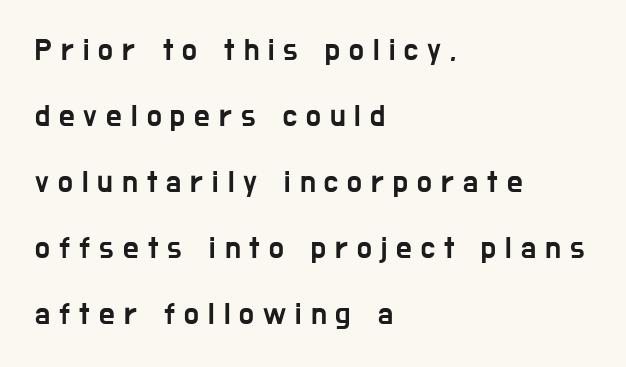
The image shows 31 px condensed sans-serif type, upright; set left-aligned, loose line spacing (2.13x), unusually wide letter spacing (+0.29 em), not underlined; low stroke contrast and a medium x-height.
